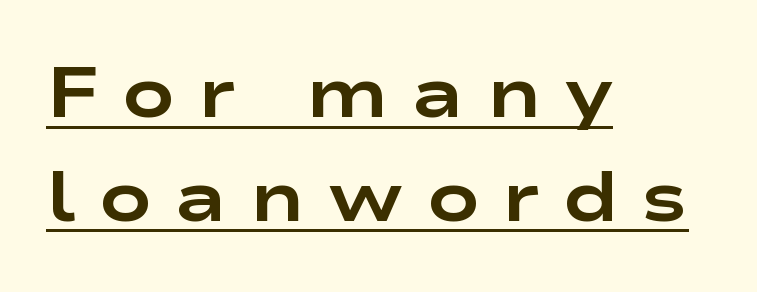
{"serif": "no", "italic": "no", "bold": "yes", "weight": "bold", "width": "wide", "stroke_contrast": "low", "x_height": "medium", "monospaced": "no", "underline": "yes", "align": "left", "line_spacing": "normal", "line_spacing_ratio": 1.48, "letter_spacing": "wide", "letter_spacing_em": 0.32, "glyph_px": 70}
